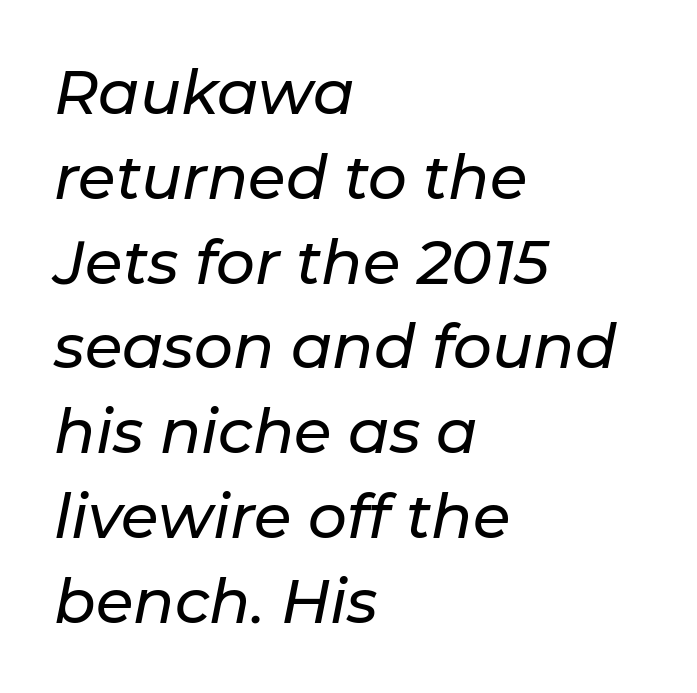
Is there much room between lines? A standard amount, neither cramped nor airy. Does extra space separate the letters? No, they use regular spacing. The baseline area is clear. When letters slant like this, we call the style italic. This rendering uses left alignment, leaving the right contour irregular.
